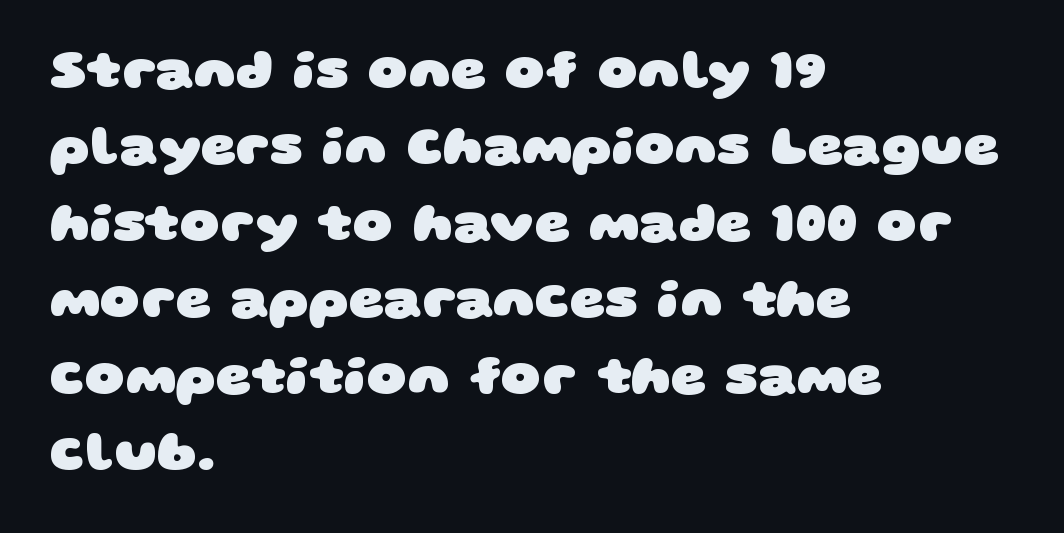
{"serif": "no", "bold": "yes", "weight": "heavy", "width": "wide", "stroke_contrast": "low", "x_height": "large", "monospaced": "no", "underline": "no", "align": "left", "line_spacing": "normal", "line_spacing_ratio": 1.39, "letter_spacing": "normal", "letter_spacing_em": 0.0, "glyph_px": 55}
